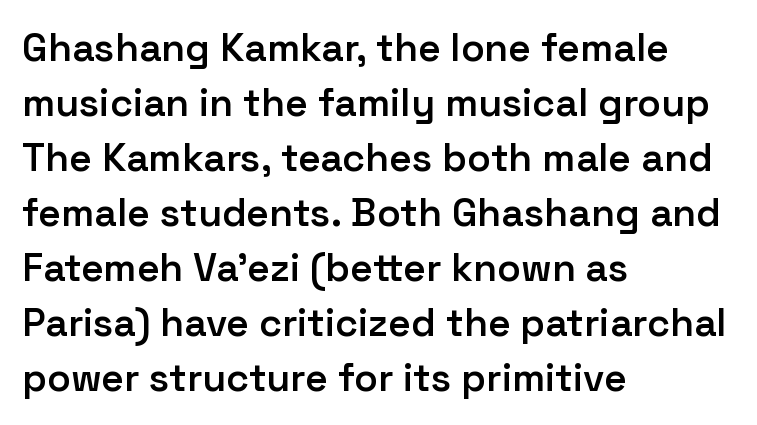
The image shows 39 px semibold sans-serif type, upright; set left-aligned, normal line spacing (1.41x), normal letter spacing, not underlined; low stroke contrast and a medium x-height.
